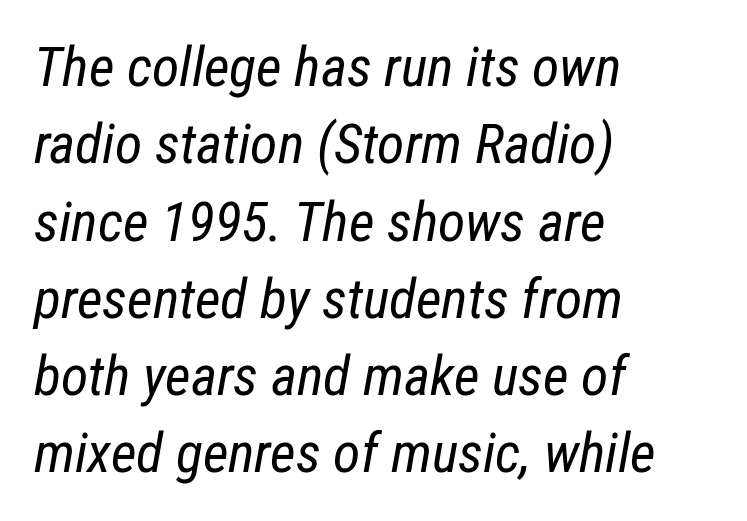
Q: Is the text bold? A: No.
Q: Is the text italic (slanted)? A: Yes, it leans right by about 12 degrees.
Q: Is the text underlined? A: No.
Q: How is the paragraph aligned? A: Left-aligned.
Q: Is the spacing between letters normal or unusually wide? A: Normal.
Q: Is the spacing between lines tight, normal or loose? A: Normal.
Q: Width (condensed, normal, or wide)? A: Condensed.
Q: Stroke contrast? A: Low.
Q: x-height? A: Medium.
Q: Monospaced? A: No.
